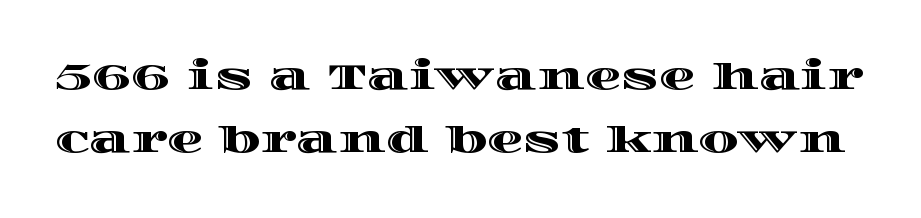
{"italic": "no", "width": "wide", "x_height": "large", "monospaced": "no", "underline": "no", "line_spacing_ratio": 1.75, "letter_spacing": "normal", "letter_spacing_em": 0.0, "glyph_px": 36}
